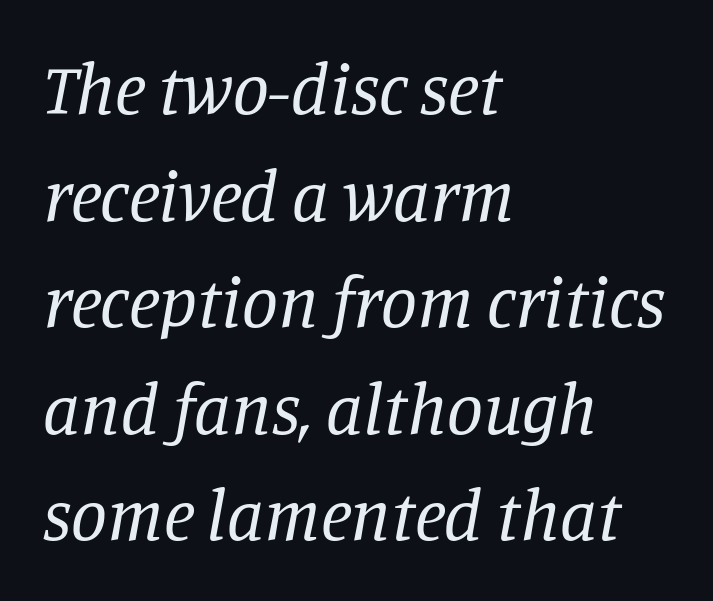
These lines stack with their left ends in a neat column. Normally led — the rows are evenly, conventionally spaced. The text was rendered using a seriffed face with decorative stroke endings. Quick note: italic. Weight: regular or lighter.
